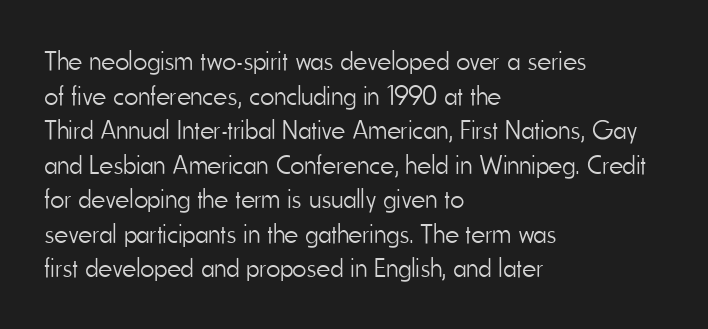
The image shows 27 px text type, upright; set left-aligned, normal line spacing (1.28x), normal letter spacing, not underlined.
